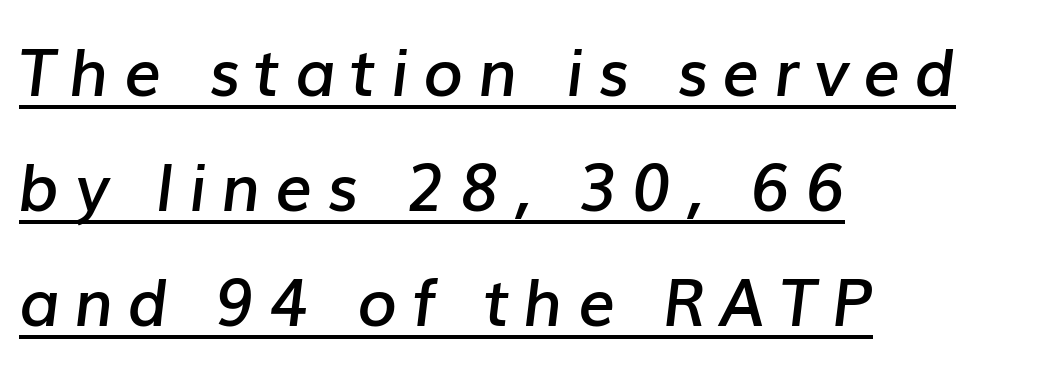
Think of a printed novel: that variable character pitch is what you see here. An italicized treatment has been applied to the whole sample. The words here are underlined. The letterforms stand isolated, each surrounded by extra space. Each line starts at the same left margin while the right side varies.
